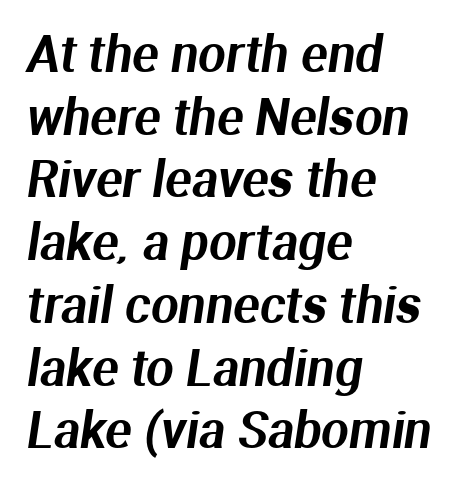
The image shows 49 px sans-serif type; set left-aligned, normal line spacing (1.28x), normal letter spacing, not underlined; medium stroke contrast and a medium x-height.
